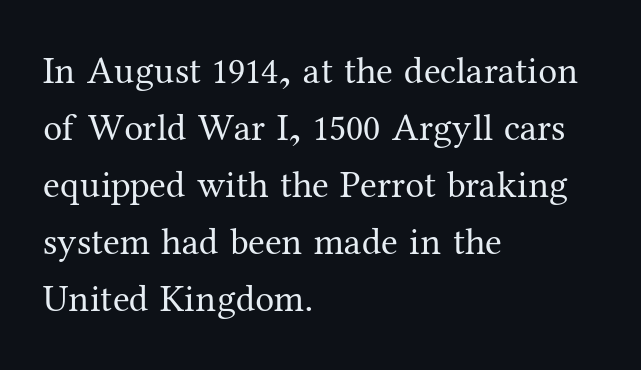
Layout note: lines flush left. Spacing verdict: proportional, widths tailored to each character. Descenders are the only things crossing below the line. Does the type have serifs? Yes, each stem ends in a small foot. There is no visible air inserted between adjacent glyphs.
